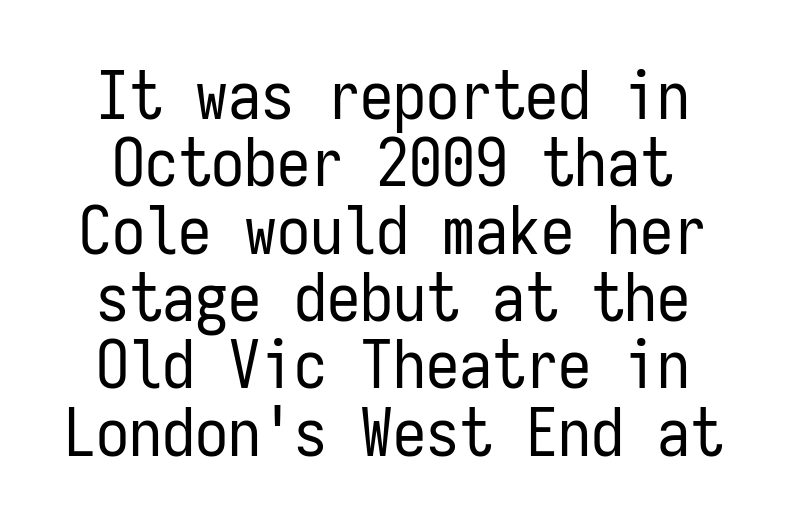
{"serif": "no", "italic": "no", "bold": "no", "weight": "regular", "width": "condensed", "stroke_contrast": "low", "x_height": "medium", "monospaced": "yes", "underline": "no", "line_spacing": "tight", "line_spacing_ratio": 1.02, "letter_spacing": "normal", "letter_spacing_em": 0.0, "glyph_px": 66}
